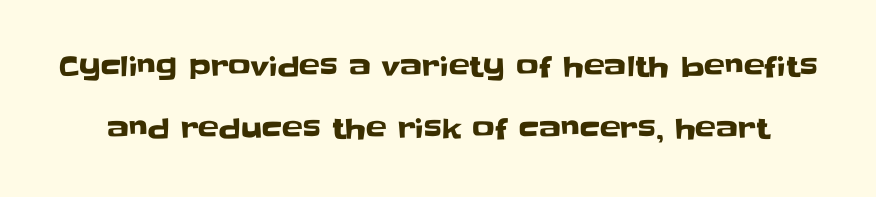
{"serif": "no", "italic": "no", "width": "normal", "stroke_contrast": "low", "x_height": "large", "monospaced": "no", "underline": "no", "line_spacing": "loose", "line_spacing_ratio": 2.23, "letter_spacing": "normal", "letter_spacing_em": 0.0, "glyph_px": 28}
